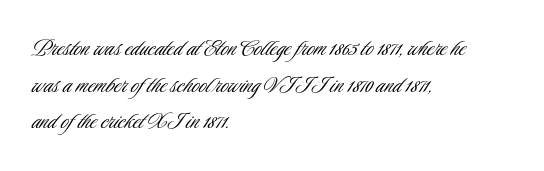
{"bold": "no", "underline": "no", "align": "left", "line_spacing": "normal", "line_spacing_ratio": 1.36, "letter_spacing": "normal", "letter_spacing_em": 0.0, "glyph_px": 27}
